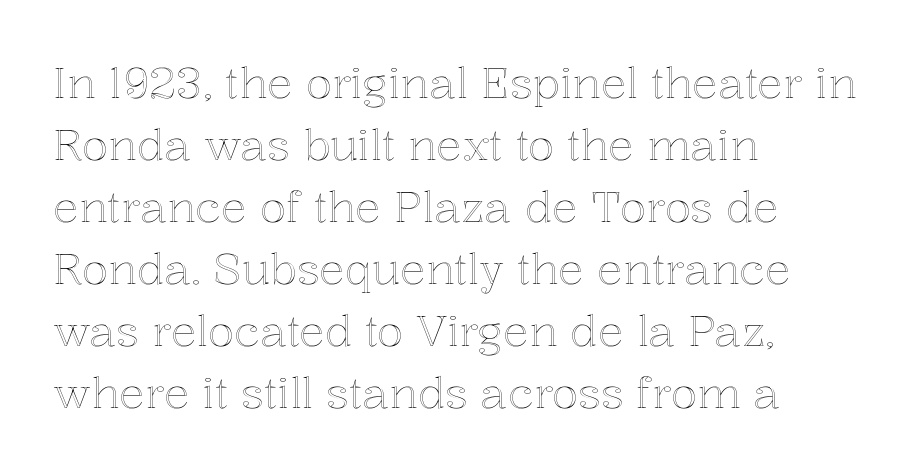
{"italic": "no", "width": "normal", "x_height": "medium", "monospaced": "no", "underline": "no", "align": "left", "line_spacing": "normal", "line_spacing_ratio": 1.44, "letter_spacing": "normal", "letter_spacing_em": 0.0, "glyph_px": 43}
